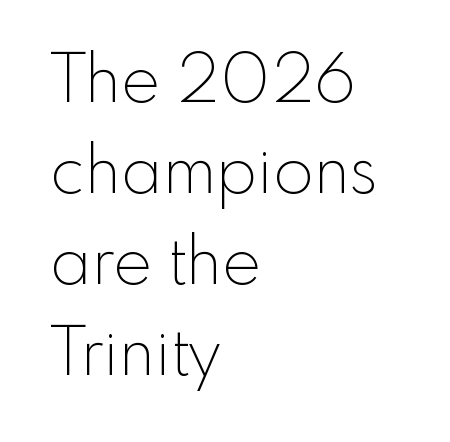
Q: Is the text bold? A: No.
Q: Is the text italic (slanted)? A: No, it is upright.
Q: Is the typeface a serif or a sans-serif typeface? A: Sans-serif.
Q: Is the text underlined? A: No.
Q: How is the paragraph aligned? A: Left-aligned.
Q: Is the spacing between letters normal or unusually wide? A: Normal.
Q: Is the spacing between lines tight, normal or loose? A: Normal.
Q: Width (condensed, normal, or wide)? A: Normal.
Q: x-height? A: Small.
Q: Monospaced? A: No.
